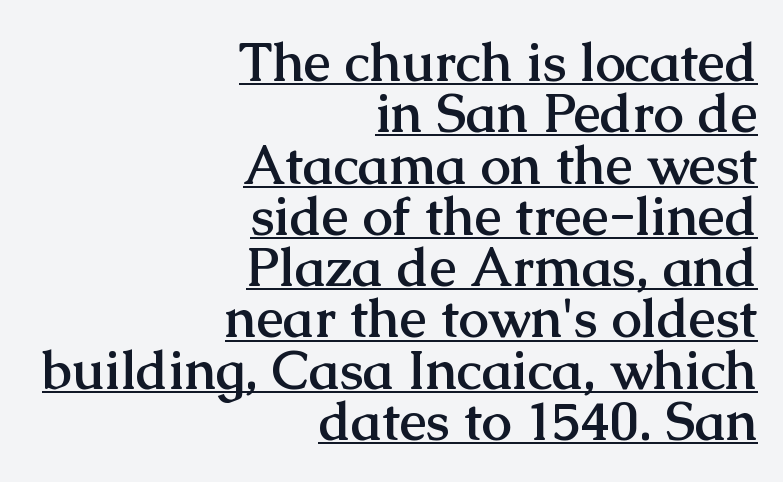
Q: Is the text bold? A: Yes.
Q: Is the text italic (slanted)? A: No, it is upright.
Q: Is the typeface a serif or a sans-serif typeface? A: Serif.
Q: Is the text underlined? A: Yes.
Q: How is the paragraph aligned? A: Right-aligned.
Q: Is the spacing between letters normal or unusually wide? A: Normal.
Q: Is the spacing between lines tight, normal or loose? A: Tight.
Q: Width (condensed, normal, or wide)? A: Normal.
Q: Stroke contrast? A: Medium.
Q: x-height? A: Medium.
Q: Monospaced? A: No.
